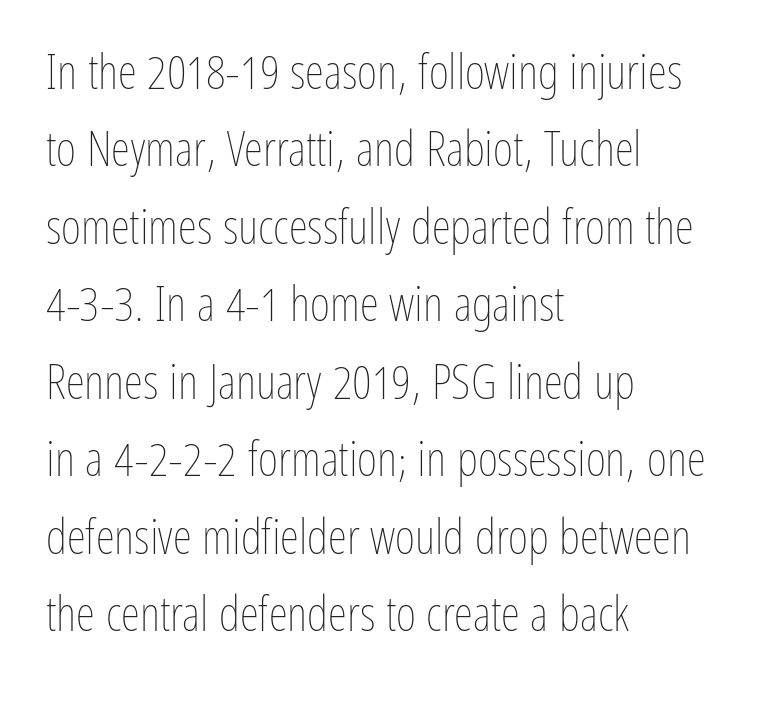
{"italic": "no", "bold": "no", "weight": "thin", "width": "condensed", "stroke_contrast": "low", "x_height": "medium", "monospaced": "no", "underline": "no", "align": "left", "line_spacing": "normal", "line_spacing_ratio": 1.58, "letter_spacing": "normal", "letter_spacing_em": 0.0, "glyph_px": 49}
